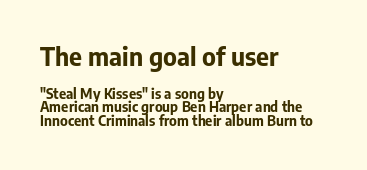
Q: Is the text bold? A: Yes.
Q: Is the text italic (slanted)? A: No, it is upright.
Q: Is the text underlined? A: No.
Q: How is the paragraph aligned? A: Left-aligned.
Q: Is the spacing between letters normal or unusually wide? A: Normal.
Q: Is the spacing between lines tight, normal or loose? A: Tight.
Q: Which block of text is set in a larger size, the first (top) or the second (bottom)? A: The first (top) one.
